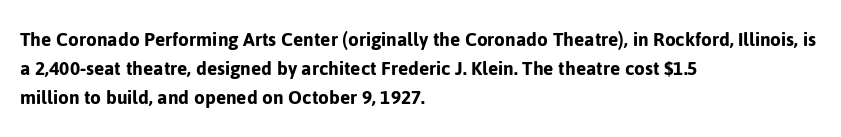
It's the straight-up-and-down kind of type. The horizontal fit of the characters is conventional and even. These lines are set flush left with a ragged right edge. Glance below the letters and you will spot only blank space.
